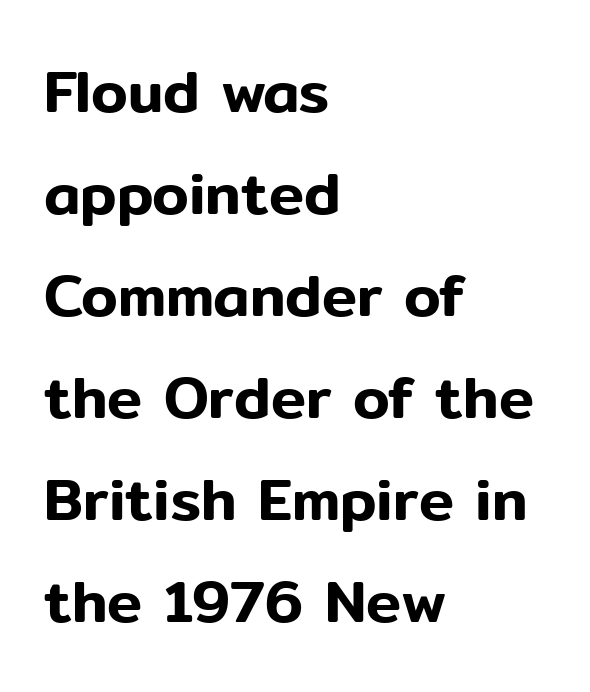
{"serif": "no", "italic": "no", "width": "normal", "stroke_contrast": "low", "x_height": "medium", "monospaced": "no", "underline": "no", "align": "left", "line_spacing_ratio": 1.73, "letter_spacing": "normal", "letter_spacing_em": 0.0, "glyph_px": 59}
